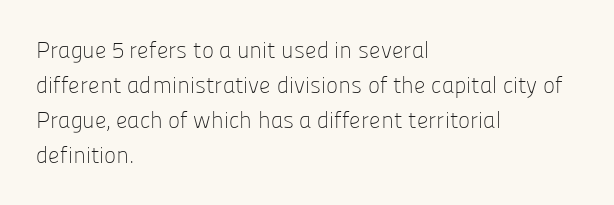
Q: Is the text bold? A: No.
Q: Is the text italic (slanted)? A: No, it is upright.
Q: Is the text underlined? A: No.
Q: How is the paragraph aligned? A: Left-aligned.
Q: Is the spacing between letters normal or unusually wide? A: Normal.
Q: Is the spacing between lines tight, normal or loose? A: Normal.
